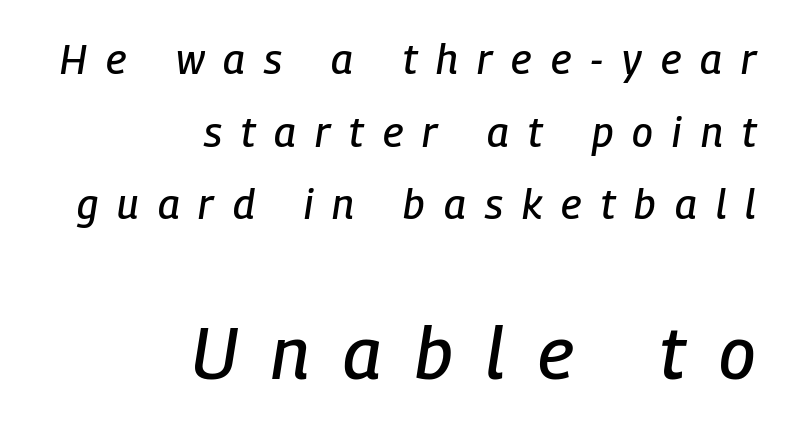
The image shows 72 px condensed type, italic (leaning right); set right-aligned, line spacing 1.77x, unusually wide letter spacing (+0.47 em), not underlined; the second (bottom) block is 1.76x larger; low stroke contrast and a medium x-height.
